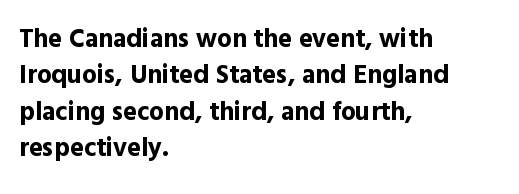
{"italic": "no", "bold": "yes", "underline": "no", "align": "left", "line_spacing": "normal", "line_spacing_ratio": 1.4, "letter_spacing": "normal", "letter_spacing_em": 0.0, "glyph_px": 26}
